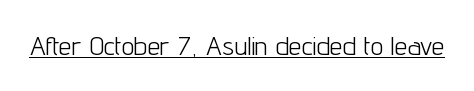
Q: Is the text bold? A: No.
Q: Is the text italic (slanted)? A: No, it is upright.
Q: Is the text underlined? A: Yes.
Q: Is the spacing between letters normal or unusually wide? A: Normal.
